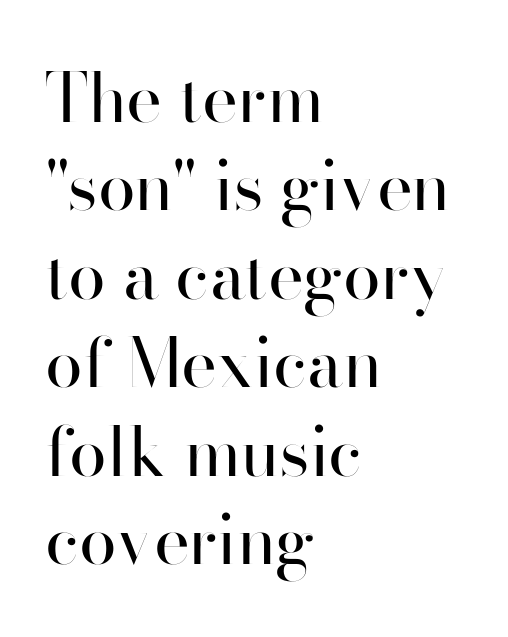
{"serif": "no", "italic": "no", "bold": "no", "weight": "regular", "width": "normal", "stroke_contrast": "high", "x_height": "small", "monospaced": "no", "underline": "no", "align": "left", "line_spacing": "normal", "line_spacing_ratio": 1.3, "letter_spacing": "normal", "letter_spacing_em": 0.0, "glyph_px": 68}
